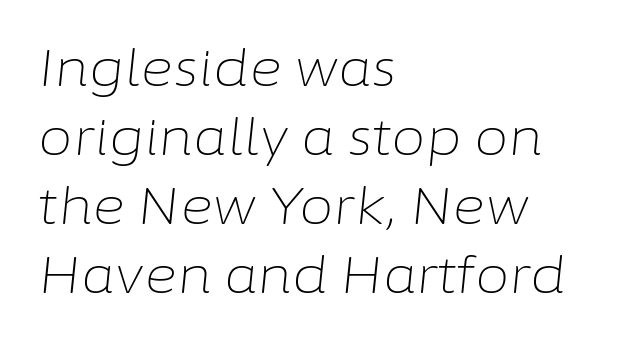
{"italic": "yes", "lean": "right", "slant_degrees": 6, "bold": "no", "weight": "light", "width": "normal", "stroke_contrast": "low", "x_height": "medium", "monospaced": "no", "underline": "no", "align": "left", "line_spacing": "normal", "line_spacing_ratio": 1.38, "letter_spacing": "normal", "letter_spacing_em": 0.0, "glyph_px": 50}
